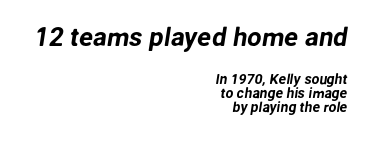
Q: Is the text underlined? A: No.
Q: How is the paragraph aligned? A: Right-aligned.
Q: Is the spacing between letters normal or unusually wide? A: Normal.
Q: Is the spacing between lines tight, normal or loose? A: Tight.
Q: Which block of text is set in a larger size, the first (top) or the second (bottom)? A: The first (top) one.
